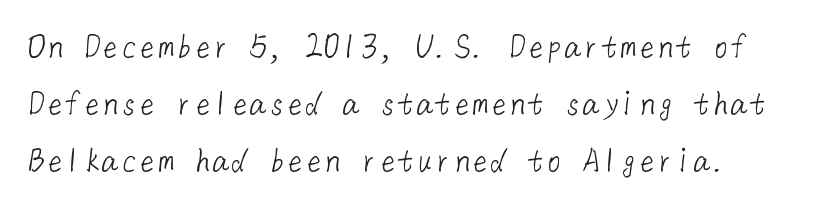
The image shows 37 px light sans-serif type; set normal line spacing (1.54x), normal letter spacing, not underlined; low stroke contrast and a medium x-height.
